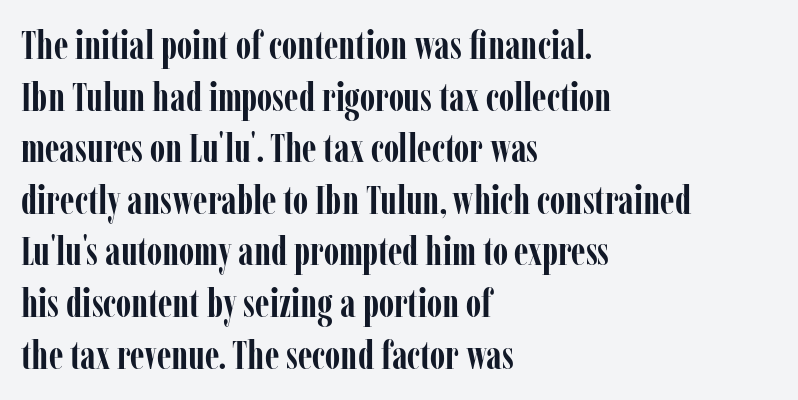
Q: Is the text bold? A: Yes.
Q: Is the text italic (slanted)? A: No, it is upright.
Q: Is the typeface a serif or a sans-serif typeface? A: Serif.
Q: Is the text underlined? A: No.
Q: How is the paragraph aligned? A: Left-aligned.
Q: Is the spacing between letters normal or unusually wide? A: Normal.
Q: Is the spacing between lines tight, normal or loose? A: Normal.
Q: Width (condensed, normal, or wide)? A: Condensed.
Q: Stroke contrast? A: Low.
Q: x-height? A: Medium.
Q: Monospaced? A: No.
